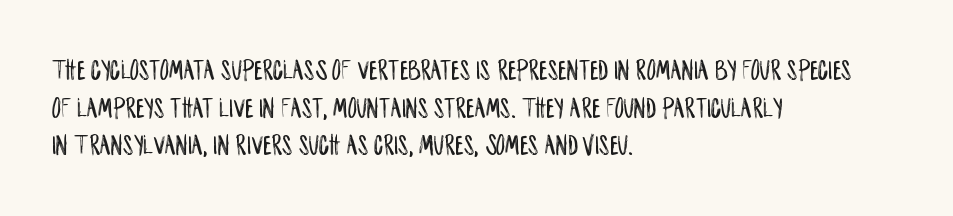
The image shows 29 px condensed sans-serif type, upright; set left-aligned, normal line spacing (1.3x), normal letter spacing, not underlined; low stroke contrast and a large x-height.
